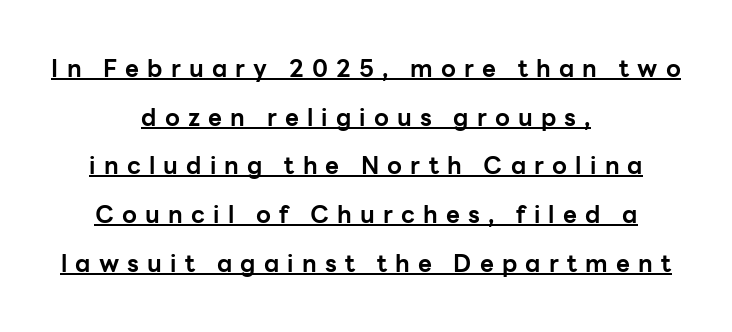
{"italic": "no", "bold": "yes", "underline": "yes", "align": "center", "line_spacing": "loose", "line_spacing_ratio": 2.03, "letter_spacing": "wide", "letter_spacing_em": 0.34, "glyph_px": 24}
